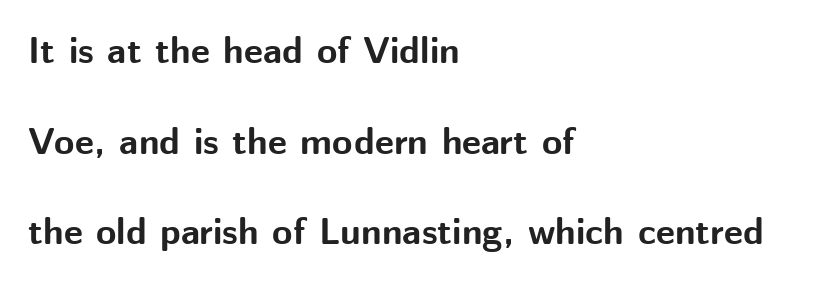
Q: Is the text bold? A: Yes.
Q: Is the text italic (slanted)? A: No, it is upright.
Q: Is the typeface a serif or a sans-serif typeface? A: Sans-serif.
Q: Is the text underlined? A: No.
Q: How is the paragraph aligned? A: Left-aligned.
Q: Is the spacing between letters normal or unusually wide? A: Normal.
Q: Is the spacing between lines tight, normal or loose? A: Loose.
Q: Width (condensed, normal, or wide)? A: Normal.
Q: Stroke contrast? A: Medium.
Q: x-height? A: Medium.
Q: Monospaced? A: No.
